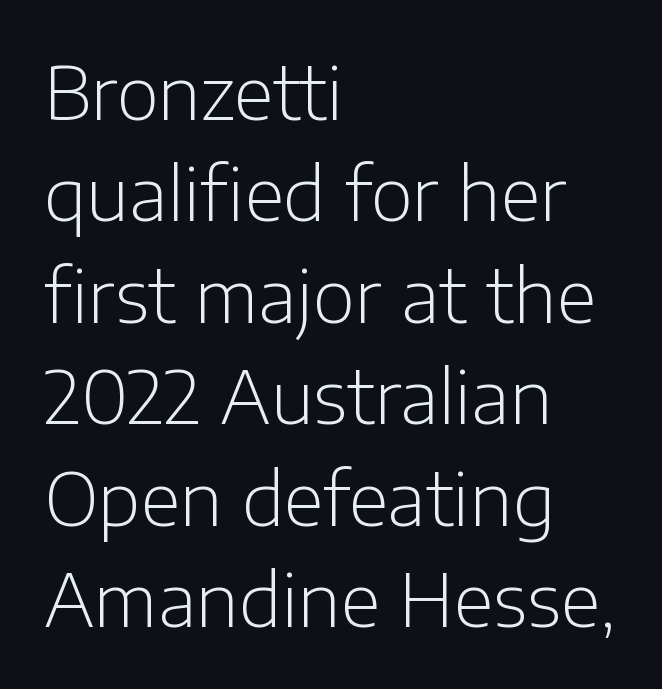
The rendering uses natural spacing where letterforms have individual widths. Stroke terminals: plain, sans-serif. Ink coverage per letter is moderate at most. Leftover space on each line is placed entirely after the last word. Quick note: interline space is typical. Spacing between characters is what you'd get straight out of the box.
